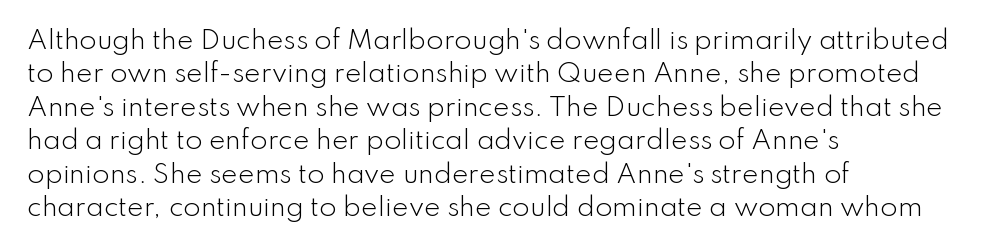
Q: Is the text bold? A: No.
Q: Is the text italic (slanted)? A: No, it is upright.
Q: Is the text underlined? A: No.
Q: How is the paragraph aligned? A: Left-aligned.
Q: Is the spacing between letters normal or unusually wide? A: Normal.
Q: Is the spacing between lines tight, normal or loose? A: Normal.
